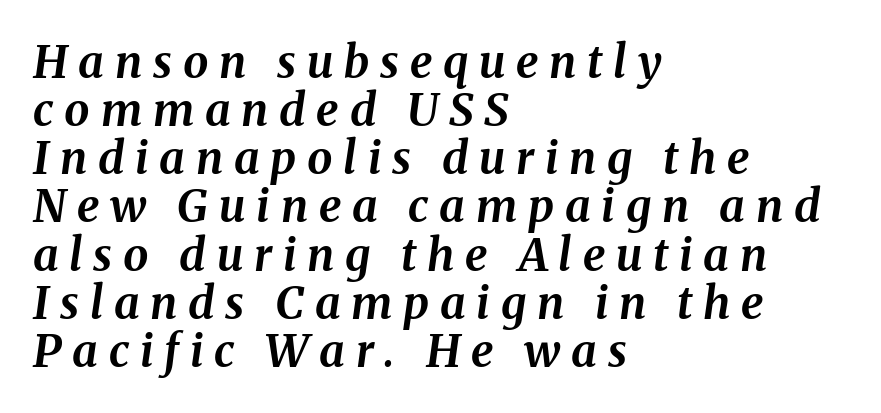
Q: Is the text bold? A: Yes.
Q: Is the text italic (slanted)? A: Yes, it leans right by about 8 degrees.
Q: Is the text underlined? A: No.
Q: How is the paragraph aligned? A: Left-aligned.
Q: Is the spacing between letters normal or unusually wide? A: Unusually wide.
Q: Is the spacing between lines tight, normal or loose? A: Tight.
Q: Width (condensed, normal, or wide)? A: Normal.
Q: Stroke contrast? A: Medium.
Q: x-height? A: Medium.
Q: Monospaced? A: No.
